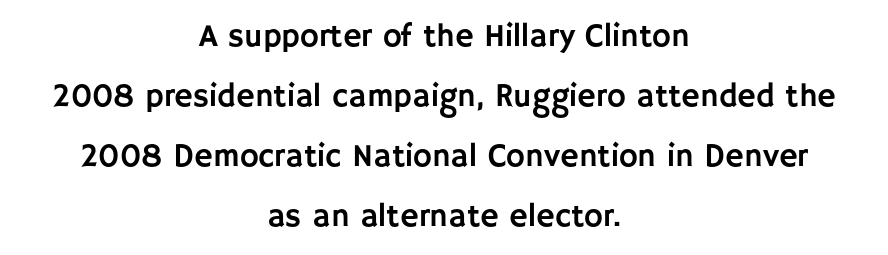
Q: Is the text italic (slanted)? A: No, it is upright.
Q: Is the typeface a serif or a sans-serif typeface? A: Sans-serif.
Q: Is the text underlined? A: No.
Q: How is the paragraph aligned? A: Centered.
Q: Is the spacing between letters normal or unusually wide? A: Normal.
Q: Width (condensed, normal, or wide)? A: Normal.
Q: Stroke contrast? A: Low.
Q: x-height? A: Large.
Q: Monospaced? A: No.
